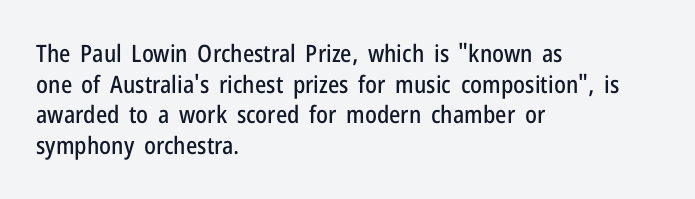
Q: Is the text italic (slanted)? A: No, it is upright.
Q: Is the text underlined? A: No.
Q: How is the paragraph aligned? A: Left-aligned.
Q: Is the spacing between letters normal or unusually wide? A: Normal.
Q: Is the spacing between lines tight, normal or loose? A: Normal.
